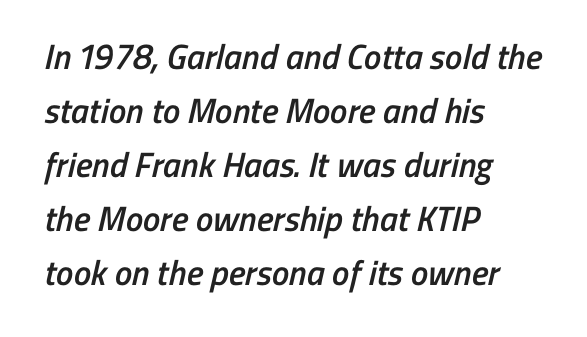
Think of a printed novel: that variable character pitch is what you see here. The words here are not underlined. A sans-serif font was chosen for this passage. All the whitespace from short lines collects on the right. This sample keeps an unexceptional amount of space between lines.
